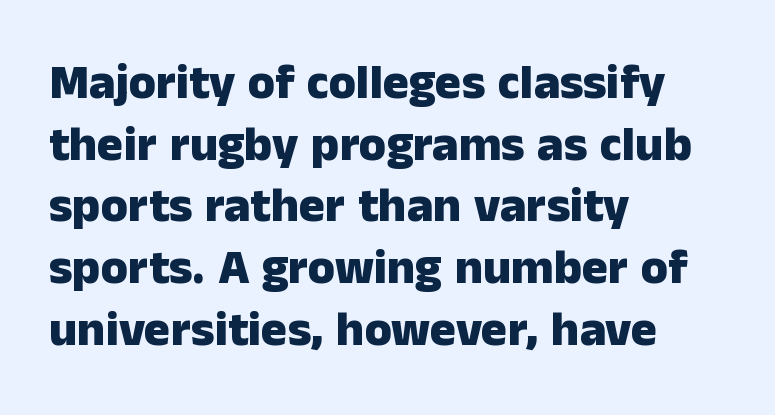
Q: Is the text bold? A: Yes.
Q: Is the text italic (slanted)? A: No, it is upright.
Q: Is the typeface a serif or a sans-serif typeface? A: Sans-serif.
Q: Is the text underlined? A: No.
Q: How is the paragraph aligned? A: Left-aligned.
Q: Is the spacing between letters normal or unusually wide? A: Normal.
Q: Is the spacing between lines tight, normal or loose? A: Normal.
Q: Width (condensed, normal, or wide)? A: Normal.
Q: Stroke contrast? A: Low.
Q: x-height? A: Medium.
Q: Monospaced? A: No.
